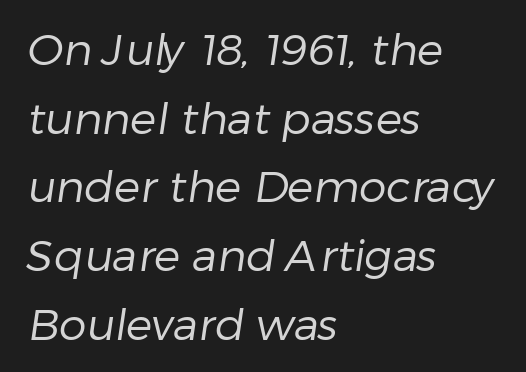
What stands out about the letter spacing? Nothing — it is the standard amount. The foot of each line stays bare and open. Here the designer chose a conventional face with non-uniform glyph widths. The typeface chosen for these lines omits serifs. The weight would be labelled regular, book, light, or lighter still. Regular leading.
